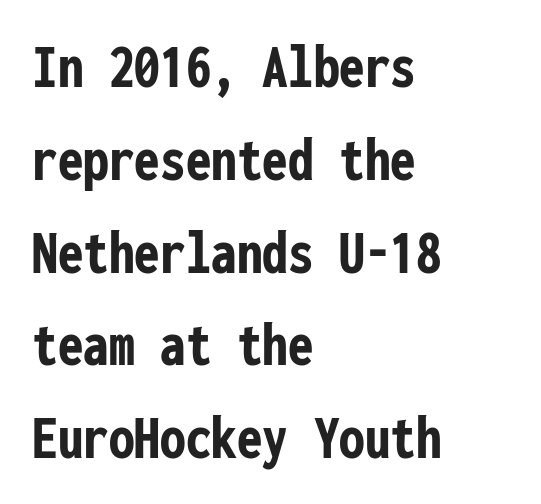
The image shows 64 px semibold, condensed sans-serif type, upright, monospaced; set left-aligned, normal line spacing (1.45x), normal letter spacing, not underlined; low stroke contrast and a medium x-height.
